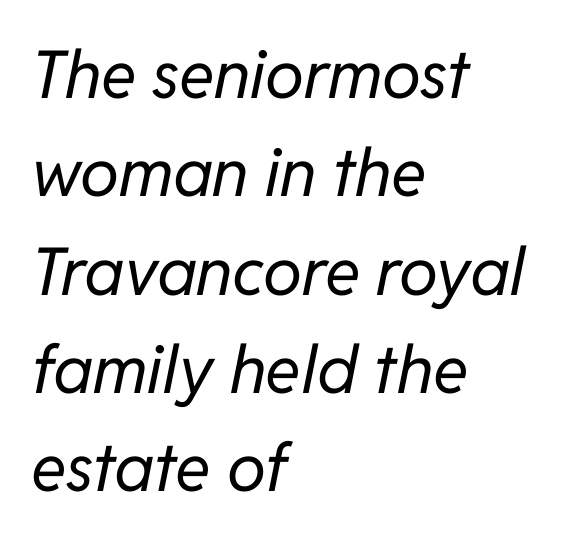
Q: Is the text bold? A: No.
Q: Is the text italic (slanted)? A: Yes, it leans right by about 11 degrees.
Q: Is the text underlined? A: No.
Q: How is the paragraph aligned? A: Left-aligned.
Q: Is the spacing between letters normal or unusually wide? A: Normal.
Q: Is the spacing between lines tight, normal or loose? A: Normal.
Q: Width (condensed, normal, or wide)? A: Normal.
Q: Stroke contrast? A: Low.
Q: x-height? A: Medium.
Q: Monospaced? A: No.
